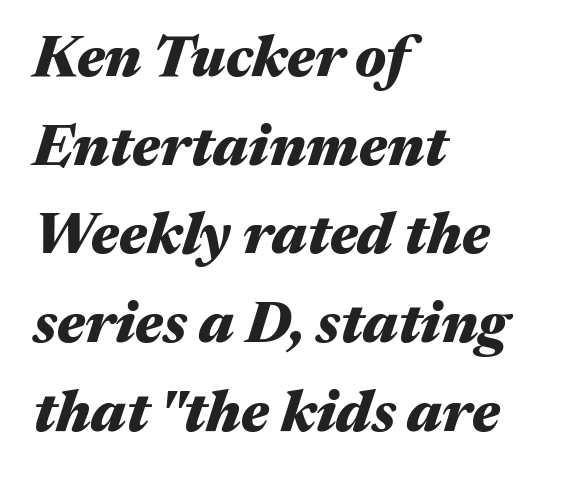
Q: Is the text bold? A: Yes.
Q: Is the text italic (slanted)? A: Yes, it leans right by about 17 degrees.
Q: Is the text underlined? A: No.
Q: How is the paragraph aligned? A: Left-aligned.
Q: Is the spacing between letters normal or unusually wide? A: Normal.
Q: Is the spacing between lines tight, normal or loose? A: Normal.
Q: Width (condensed, normal, or wide)? A: Wide.
Q: Stroke contrast? A: Medium.
Q: x-height? A: Medium.
Q: Monospaced? A: No.
